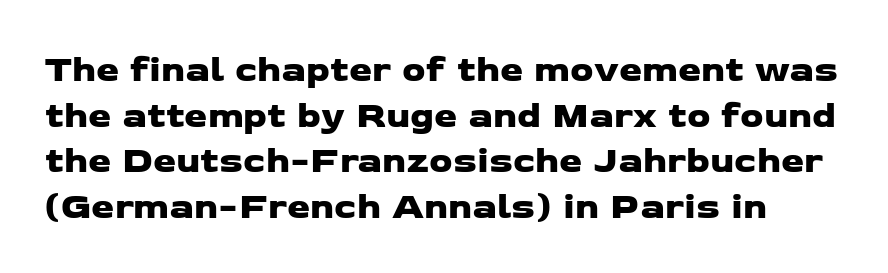
The designer went with a sans here, leaving each stem footless. Each letter keeps its own natural width here, so spacing adapts to shape. Decoration check: the copy has no underline. Standard letterfit; no display-style spreading of the glyphs.
